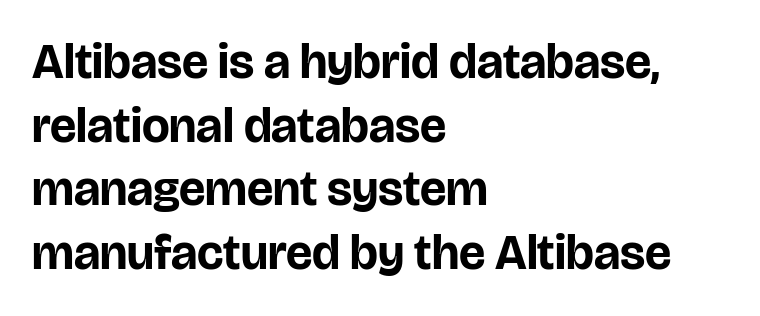
This rendering employs a face without finishing strokes, i.e., a sans-serif. One glance says typical: line gaps are just what's usual. Here the glyphs are tracked normally, forming tight word shapes. Is there any slant? The stems are plumb.
